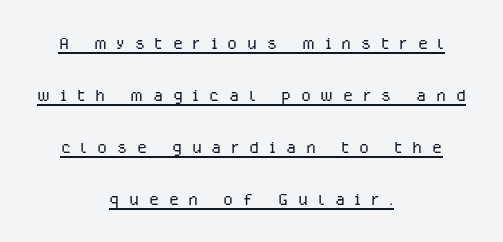
Q: Is the text bold? A: No.
Q: Is the text italic (slanted)? A: No, it is upright.
Q: Is the text underlined? A: Yes.
Q: How is the paragraph aligned? A: Centered.
Q: Is the spacing between letters normal or unusually wide? A: Unusually wide.
Q: Is the spacing between lines tight, normal or loose? A: Loose.
